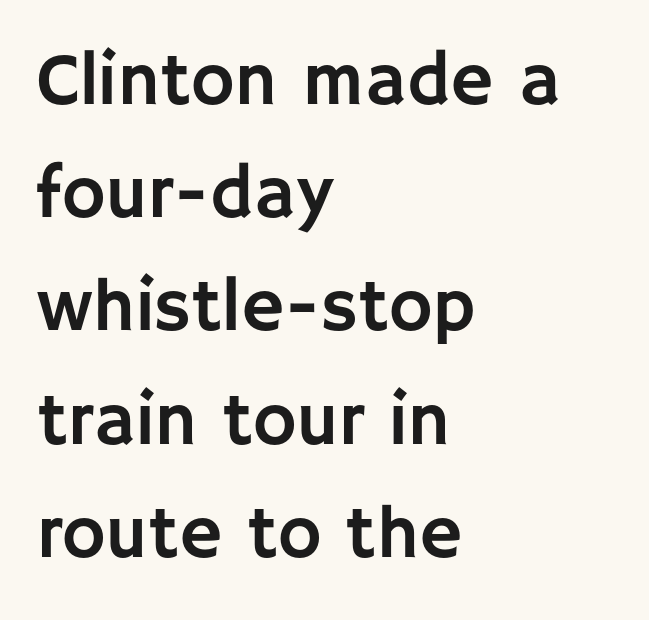
The image shows 74 px sans-serif type, upright; set left-aligned, normal line spacing (1.53x), normal letter spacing, not underlined; low stroke contrast and a large x-height.
